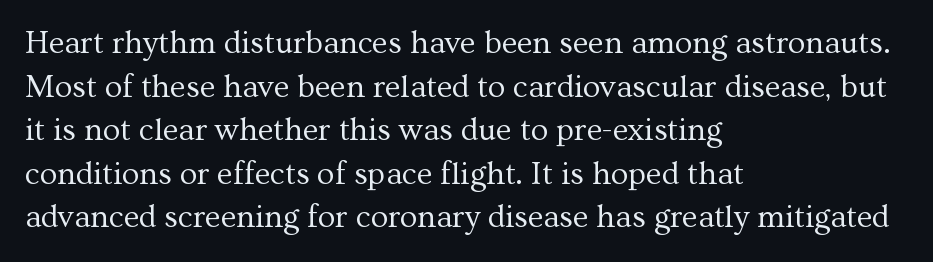
Each letter keeps its own natural width here, so spacing adapts to shape. Tall strokes in this sample are plumb rather than angled. Does the type have serifs? Yes, each stem ends in a small foot. No heavy texture on the line: the type isn't bold.
